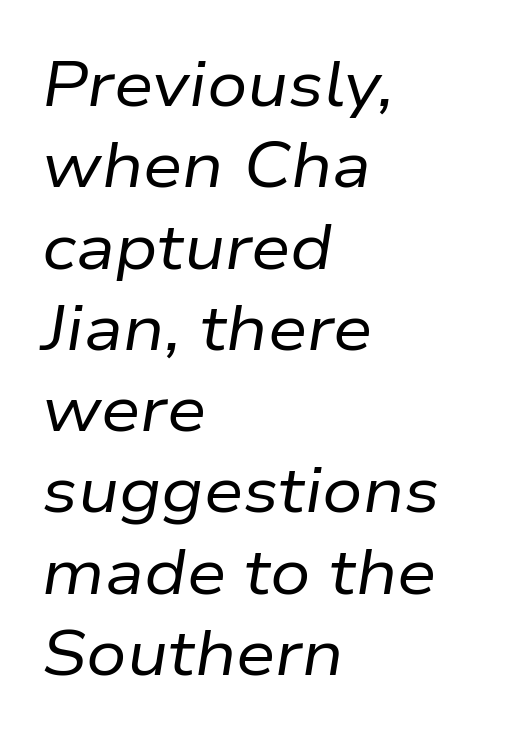
{"italic": "yes", "lean": "right", "slant_degrees": 9, "bold": "no", "weight": "regular", "width": "normal", "stroke_contrast": "low", "x_height": "medium", "monospaced": "no", "underline": "no", "align": "left", "line_spacing": "normal", "line_spacing_ratio": 1.29, "letter_spacing": "normal", "letter_spacing_em": 0.0, "glyph_px": 63}
